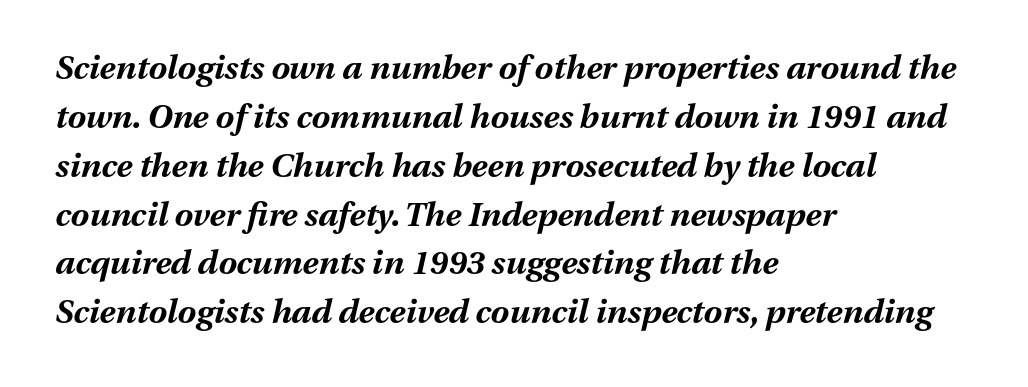
The image shows 33 px bold type, italic (leaning right); set left-aligned, normal line spacing (1.48x), normal letter spacing, not underlined; medium stroke contrast and a medium x-height.
